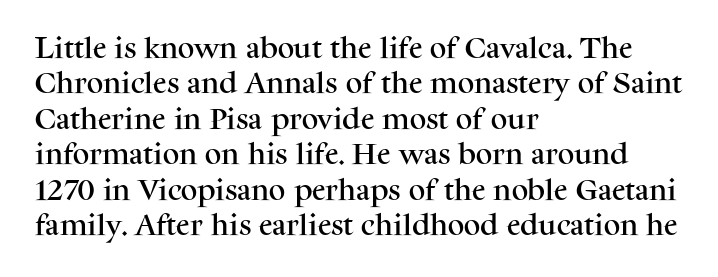
The image shows 23 px text type, upright; set left-aligned, normal line spacing (1.54x), normal letter spacing, not underlined.
